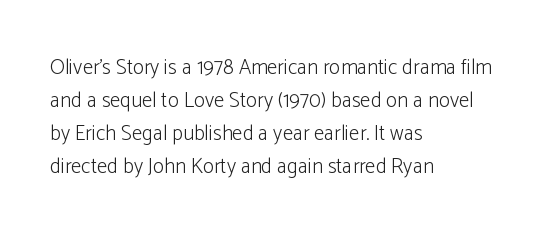
No italicization has been applied; the sample stays upright. This rendering features lettering with no underline. Summary of weight: not heavy and not bold. The typesetter chose a ragged-right arrangement here. The vertical gap from one line to the next is medium.
